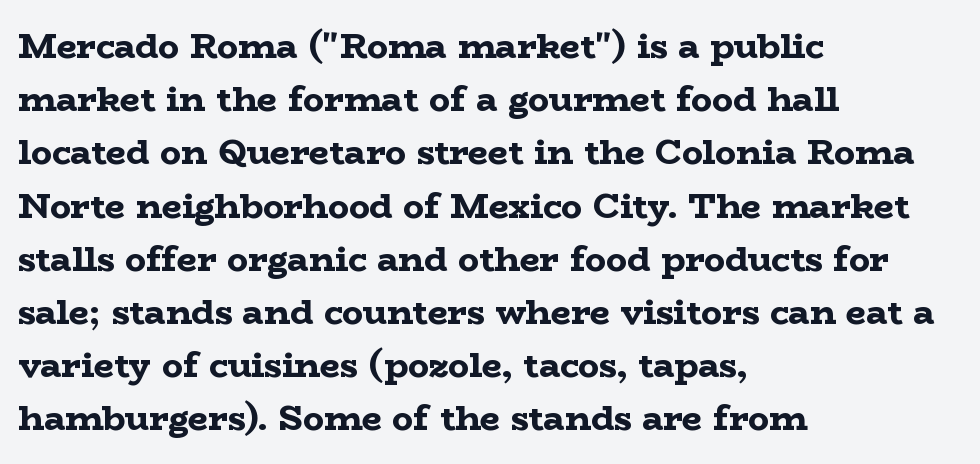
The rag falls on the right side of this text block. The passage shown is typeset with a serif family. When letters stand straight like this, we call the style roman or upright. Baseline-to-baseline distance is the conventional proportion of letter height. No word sits above an underline.
